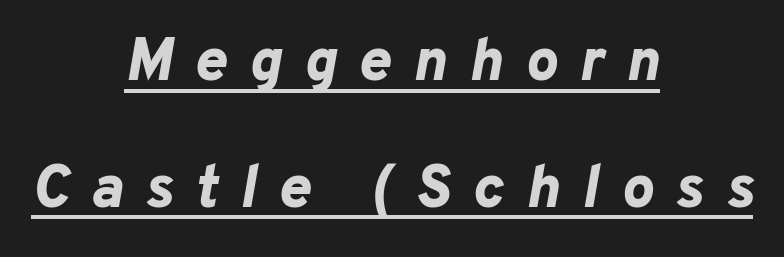
The image shows 60 px bold type, italic (leaning right); set centered, loose line spacing (2.11x), unusually wide letter spacing (+0.37 em), underlined; low stroke contrast and a medium x-height.
